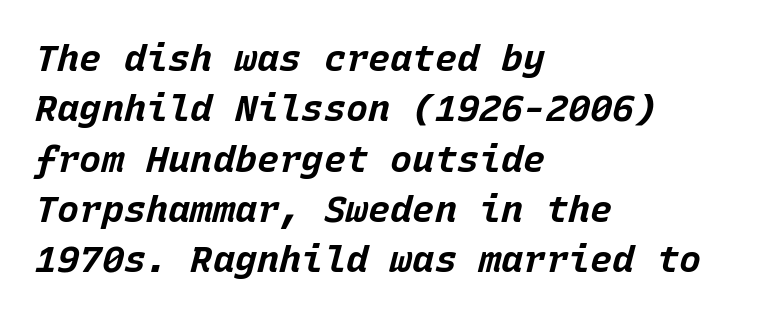
The image shows 37 px bold type, italic (leaning right), monospaced; set left-aligned, normal line spacing (1.36x), normal letter spacing, not underlined; low stroke contrast and a large x-height.
